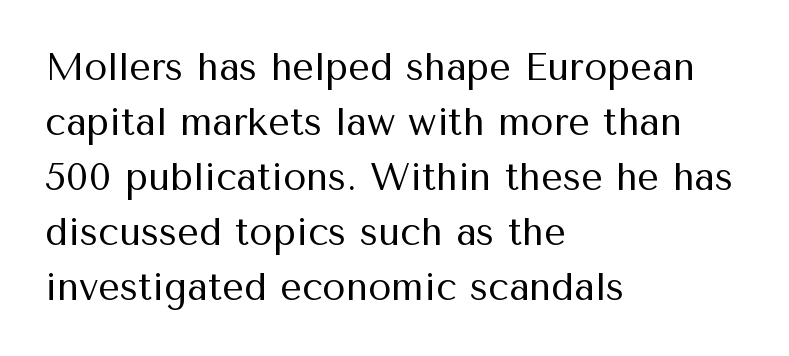
Ordinary non-slanted type is in use. Nothing sits at the stroke ends, so this counts as sans-serif. Summary of weight: not heavy and not bold. Note the varied advance widths — an 'i' is clearly narrower than an 'm'. A student would call this left alignment; a typographer would say flush left, rag right. Unmarked baselines from the first word to the last.
